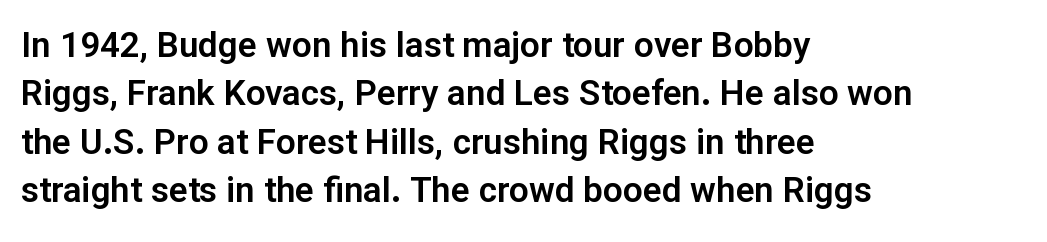
In terms of leading, this rendering sits right in the middle. Posture: vertical. Tracking value appears to be zero — textbook default spacing. Typeset ragged right — the left edge is the straight one. Underline: absent.
